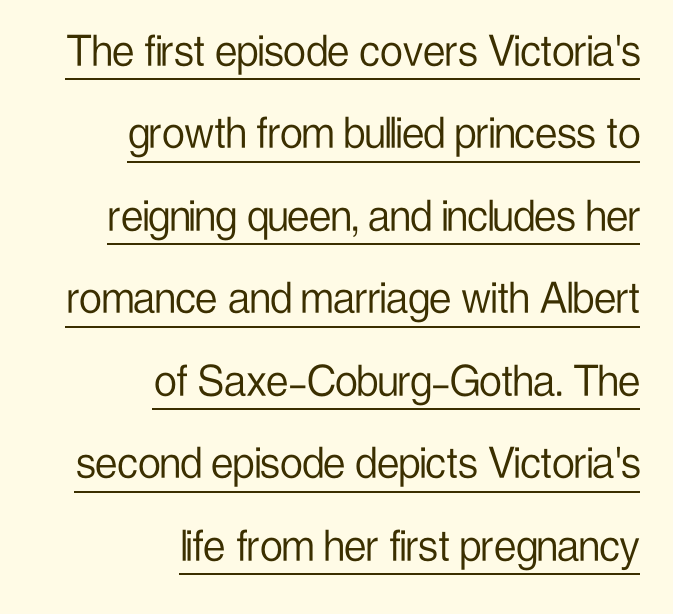
{"serif": "no", "italic": "no", "bold": "no", "weight": "light", "width": "condensed", "stroke_contrast": "low", "x_height": "medium", "monospaced": "no", "underline": "yes", "align": "right", "line_spacing": "normal", "line_spacing_ratio": 1.65, "letter_spacing": "normal", "letter_spacing_em": 0.0, "glyph_px": 50}
